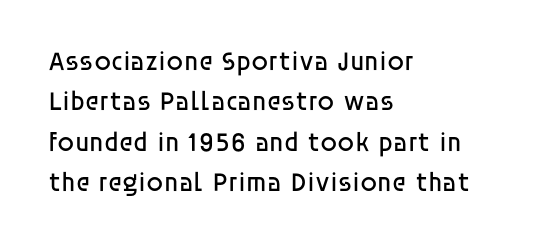
The image shows 27 px text type, upright; set left-aligned, normal line spacing (1.5x), normal letter spacing, not underlined.
